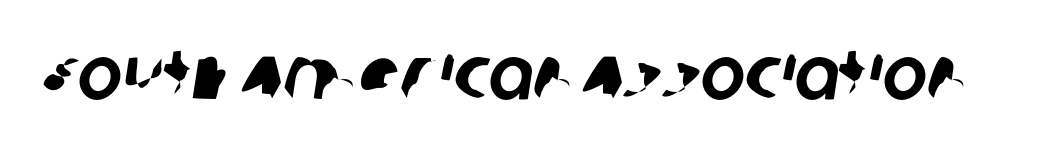
Descender tails drop into unmarked territory. This rendering employs a face without finishing strokes, i.e., a sans-serif. A typesetter would call this proportional, since set widths differ per character. Nobody touched the tracking dial on this one.
